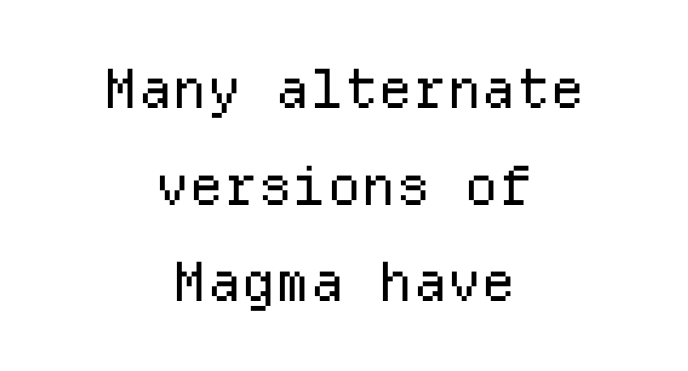
The image shows 54 px regular-weight sans-serif type, upright, monospaced; set centered, line spacing 1.79x, normal letter spacing, not underlined; low stroke contrast and a medium x-height.
